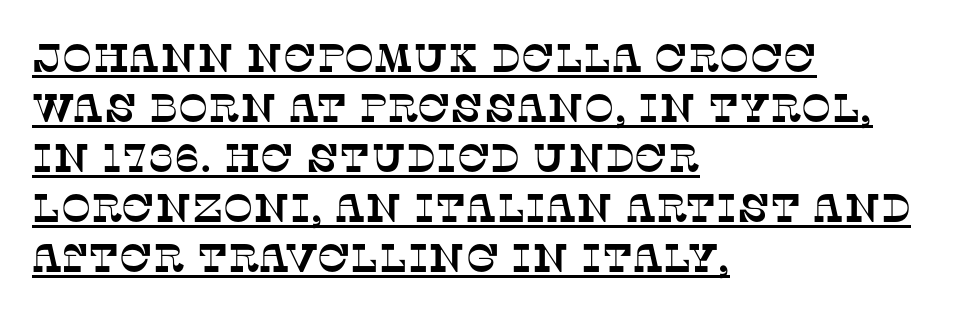
Q: Is the typeface a serif or a sans-serif typeface? A: Serif.
Q: Is the text underlined? A: Yes.
Q: How is the paragraph aligned? A: Left-aligned.
Q: Is the spacing between letters normal or unusually wide? A: Normal.
Q: Is the spacing between lines tight, normal or loose? A: Normal.
Q: Width (condensed, normal, or wide)? A: Normal.
Q: Stroke contrast? A: Low.
Q: x-height? A: Large.
Q: Monospaced? A: No.
